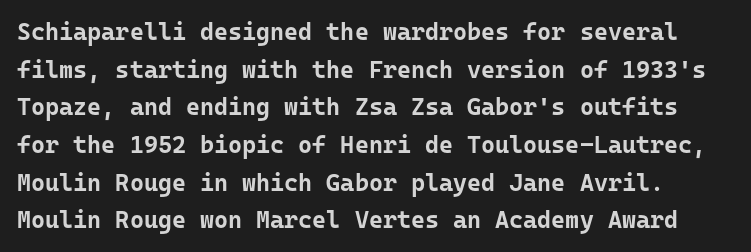
The image shows 24 px bold type, upright; set normal line spacing (1.57x), normal letter spacing, not underlined.
